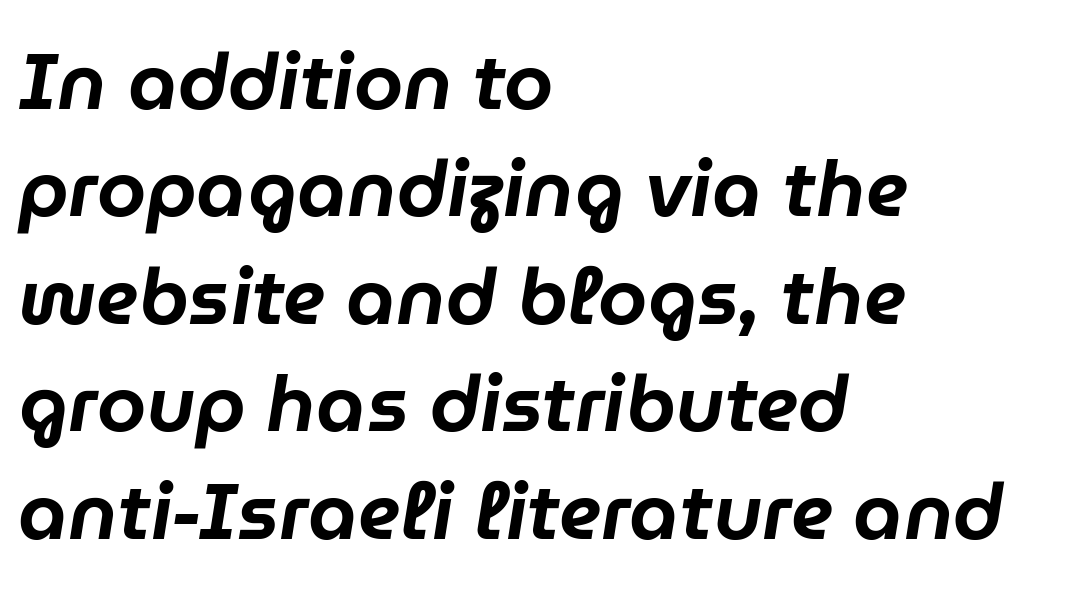
Q: Is the text italic (slanted)? A: Yes, it leans right by about 9 degrees.
Q: Is the text underlined? A: No.
Q: How is the paragraph aligned? A: Left-aligned.
Q: Is the spacing between letters normal or unusually wide? A: Normal.
Q: Is the spacing between lines tight, normal or loose? A: Normal.
Q: Width (condensed, normal, or wide)? A: Normal.
Q: Stroke contrast? A: Low.
Q: x-height? A: Medium.
Q: Monospaced? A: No.
